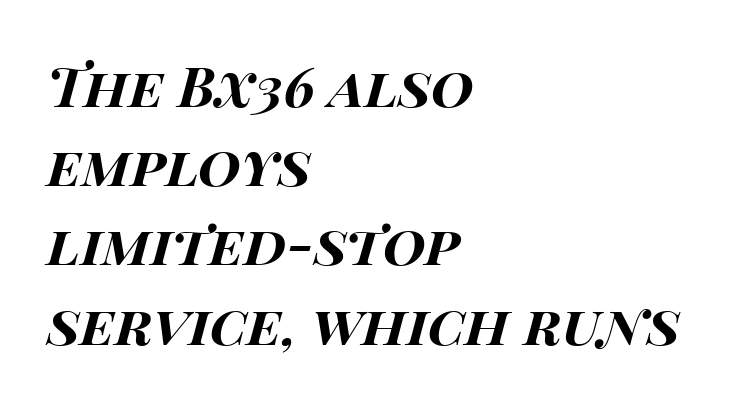
{"italic": "yes", "lean": "right", "slant_degrees": 14, "bold": "yes", "weight": "bold", "width": "wide", "stroke_contrast": "high", "x_height": "large", "monospaced": "no", "underline": "no", "align": "left", "line_spacing": "normal", "line_spacing_ratio": 1.44, "letter_spacing": "normal", "letter_spacing_em": 0.0, "glyph_px": 55}
